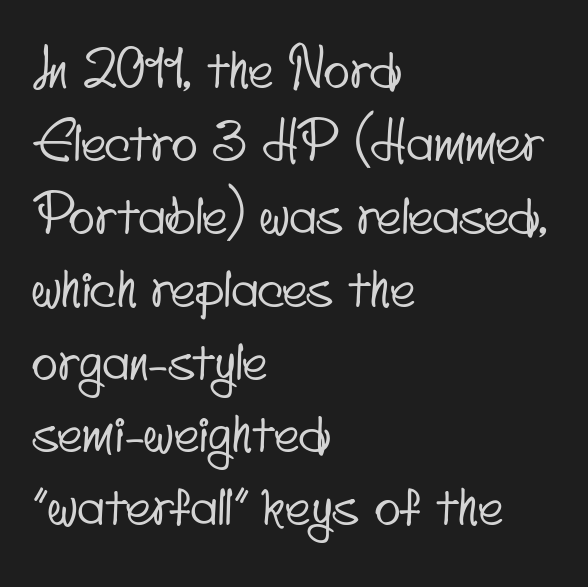
{"serif": "no", "width": "condensed", "stroke_contrast": "low", "x_height": "small", "monospaced": "no", "underline": "no", "align": "left", "line_spacing": "normal", "line_spacing_ratio": 1.35, "letter_spacing": "normal", "letter_spacing_em": 0.0, "glyph_px": 54}
